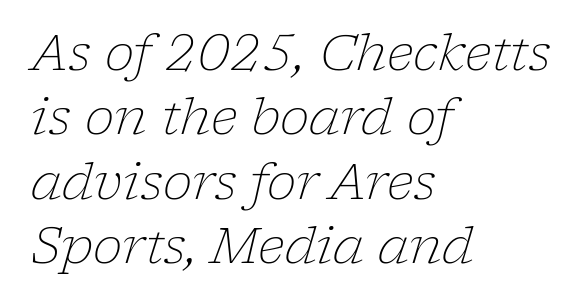
Q: Is the text bold? A: No.
Q: Is the text italic (slanted)? A: Yes, it leans right by about 17 degrees.
Q: Is the typeface a serif or a sans-serif typeface? A: Serif.
Q: Is the text underlined? A: No.
Q: How is the paragraph aligned? A: Left-aligned.
Q: Is the spacing between letters normal or unusually wide? A: Normal.
Q: Is the spacing between lines tight, normal or loose? A: Normal.
Q: Width (condensed, normal, or wide)? A: Normal.
Q: Stroke contrast? A: Low.
Q: x-height? A: Medium.
Q: Monospaced? A: No.
